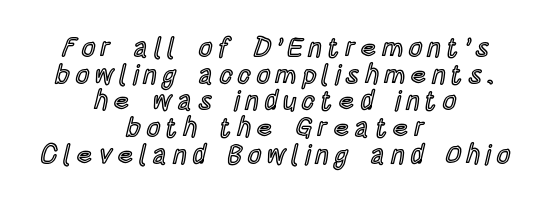
The image shows 27 px text type; set centered, tight line spacing (0.99x), unusually wide letter spacing (+0.2 em), not underlined.
